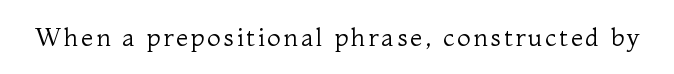
The image shows 25 px text type, upright; set not underlined.
